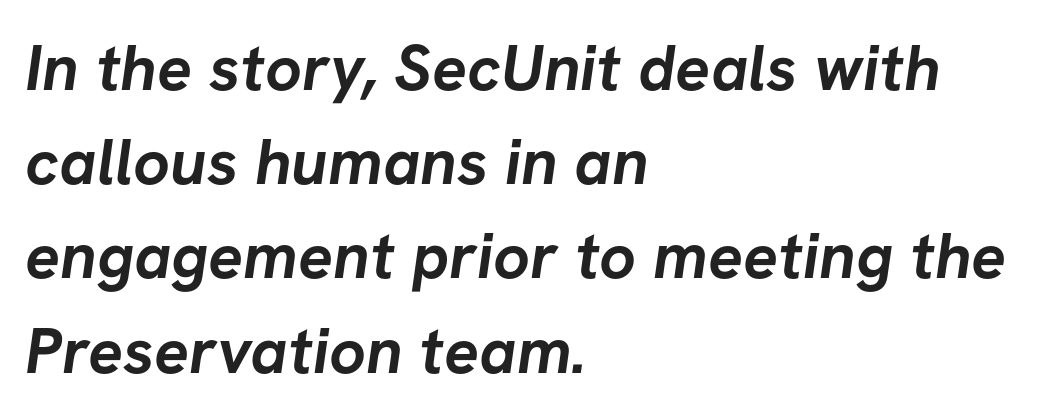
Q: Is the text bold? A: Yes.
Q: Is the typeface a serif or a sans-serif typeface? A: Sans-serif.
Q: Is the text underlined? A: No.
Q: How is the paragraph aligned? A: Left-aligned.
Q: Is the spacing between letters normal or unusually wide? A: Normal.
Q: Is the spacing between lines tight, normal or loose? A: Normal.
Q: Width (condensed, normal, or wide)? A: Normal.
Q: Stroke contrast? A: Low.
Q: x-height? A: Medium.
Q: Monospaced? A: No.
